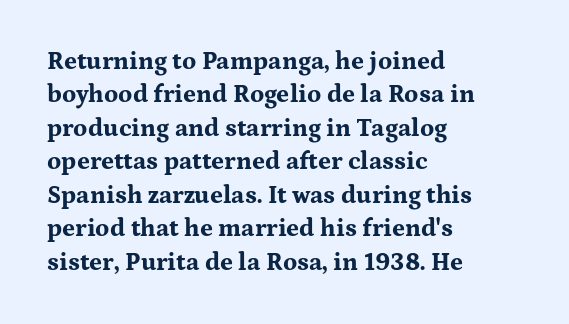
Notice how the passage keeps a crisp vertical edge on the left only. Ordinary non-slanted type is in use. This sample uses plain, unmodified letter spacing. Strong, thick strokes mark this as bold type. Normally led — the rows are evenly, conventionally spaced.
